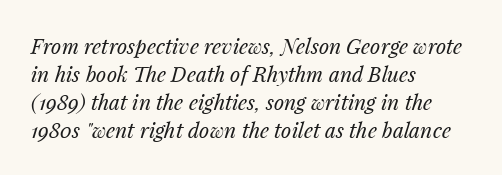
Stroke mass is kept to a normal reading level or below. If you measured baseline to baseline, you'd find a middling distance. Notice how the stems are inclined rather than vertical — that's the hallmark of italics. Only glyphs here, with clear space below each row. One-word summary of the alignment: left. The horizontal fit of the characters is conventional and even.
